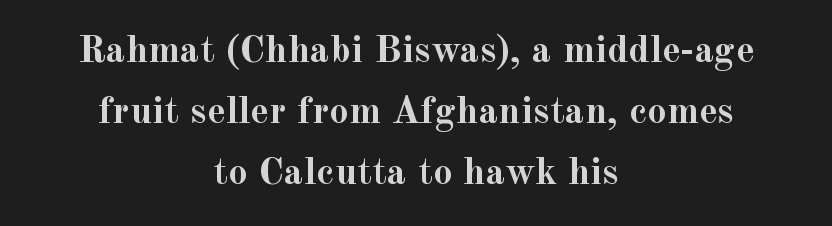
{"serif": "yes", "italic": "no", "bold": "yes", "weight": "semibold", "width": "normal", "x_height": "small", "monospaced": "no", "underline": "no", "align": "center", "line_spacing": "normal", "line_spacing_ratio": 1.56, "letter_spacing": "normal", "letter_spacing_em": 0.0, "glyph_px": 39}
